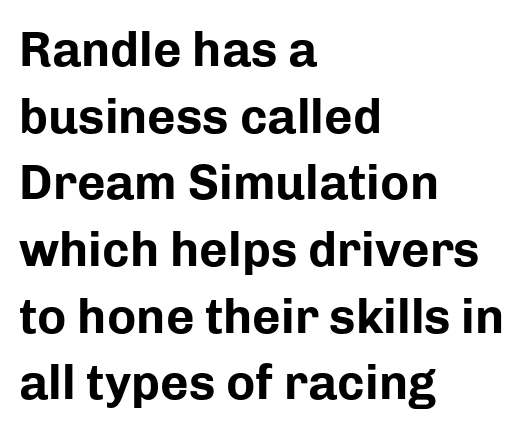
Q: Is the text bold? A: Yes.
Q: Is the text italic (slanted)? A: No, it is upright.
Q: Is the typeface a serif or a sans-serif typeface? A: Sans-serif.
Q: Is the text underlined? A: No.
Q: How is the paragraph aligned? A: Left-aligned.
Q: Is the spacing between letters normal or unusually wide? A: Normal.
Q: Is the spacing between lines tight, normal or loose? A: Normal.
Q: Width (condensed, normal, or wide)? A: Normal.
Q: Stroke contrast? A: Low.
Q: x-height? A: Medium.
Q: Monospaced? A: No.
